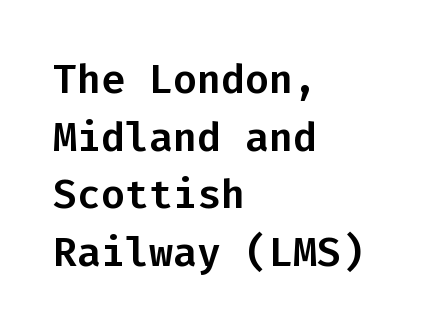
The image shows 40 px sans-serif type, upright, monospaced; set left-aligned, normal line spacing (1.44x), normal letter spacing, not underlined; low stroke contrast and a medium x-height.
